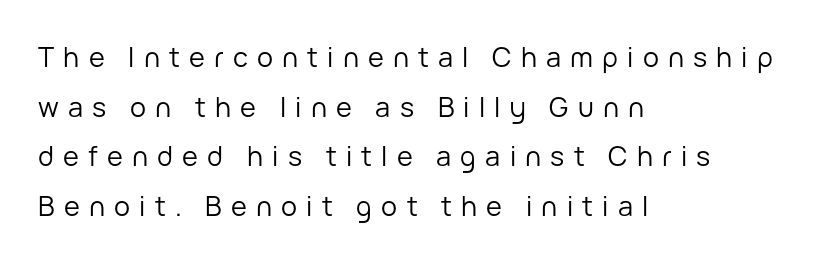
{"italic": "no", "bold": "no", "underline": "no", "align": "left", "line_spacing_ratio": 1.84, "letter_spacing": "wide", "letter_spacing_em": 0.34, "glyph_px": 27}
